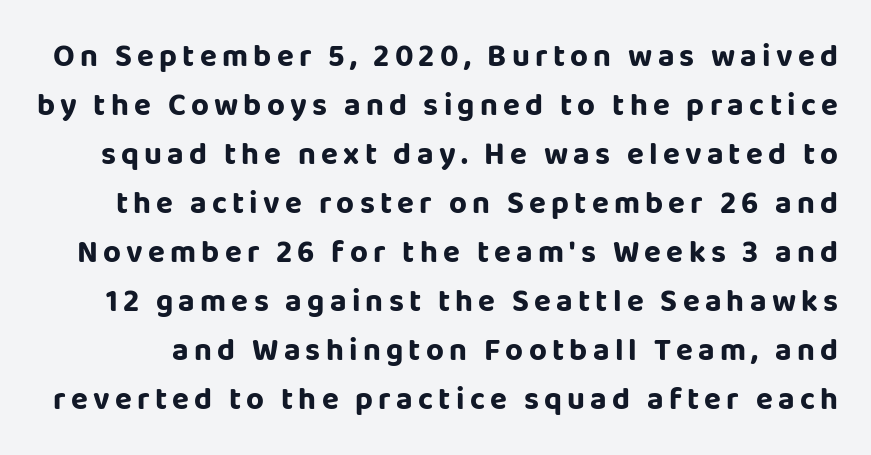
Emphasis by weight is at full strength: bold. The face used here is a sans, in the tradition of grotesques and geometrics. Does the lettering tilt? It doesn't — this is upright. Underline: absent.
